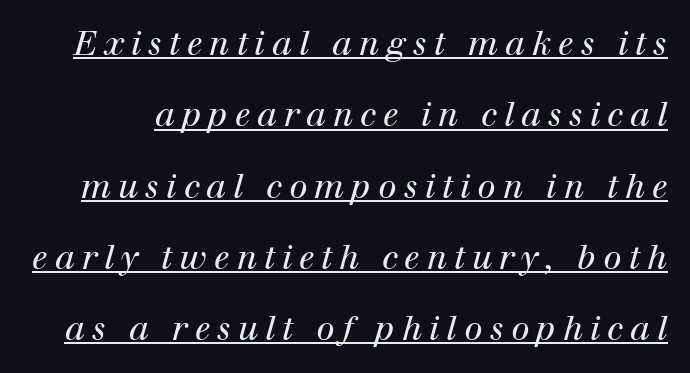
The image shows 33 px regular-weight serif type, italic (leaning right); set loose line spacing (2.16x), unusually wide letter spacing (+0.21 em), underlined; high stroke contrast and a medium x-height.
